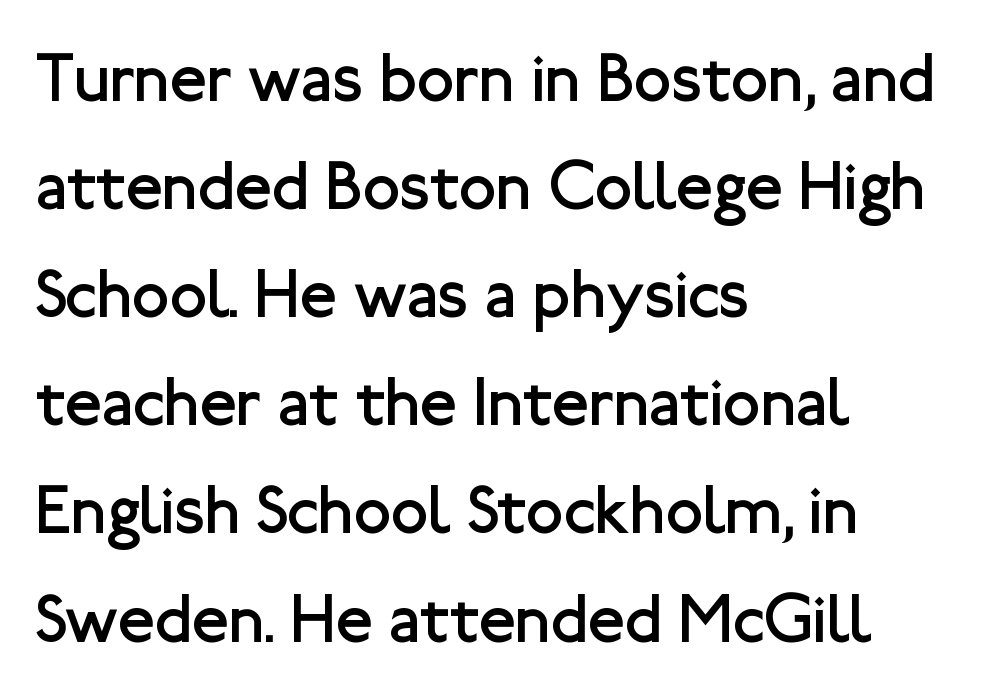
{"serif": "no", "italic": "no", "bold": "no", "weight": "regular", "width": "normal", "stroke_contrast": "low", "x_height": "medium", "monospaced": "no", "underline": "no", "align": "left", "line_spacing": "normal", "line_spacing_ratio": 1.59, "letter_spacing": "normal", "letter_spacing_em": 0.0, "glyph_px": 68}
